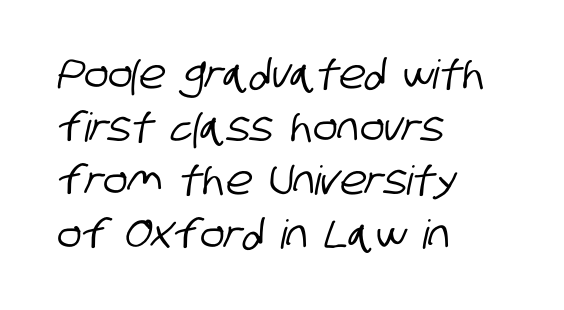
In terms of letterspacing, this is plain default setting. Varying glyph widths throughout — classic text-font behaviour. Line spacing here is normal. Quick note: underline off.
